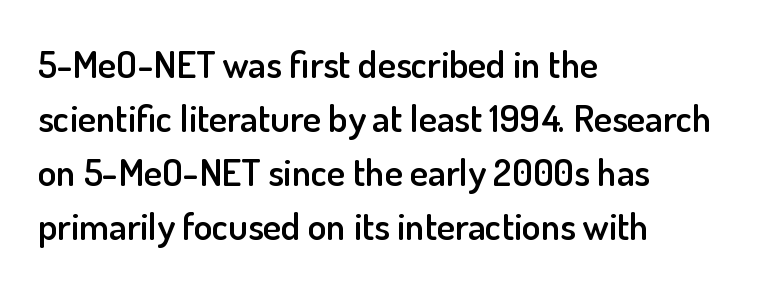
{"serif": "no", "italic": "no", "bold": "semi", "weight": "semibold", "width": "normal", "stroke_contrast": "low", "x_height": "small", "monospaced": "no", "underline": "no", "align": "left", "line_spacing": "normal", "line_spacing_ratio": 1.42, "letter_spacing": "normal", "letter_spacing_em": 0.0, "glyph_px": 38}
